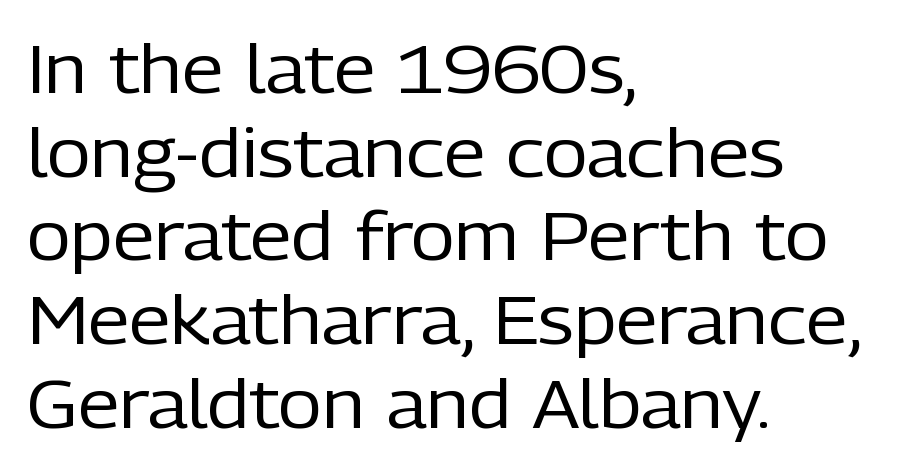
Q: Is the text bold? A: No.
Q: Is the text italic (slanted)? A: No, it is upright.
Q: Is the typeface a serif or a sans-serif typeface? A: Sans-serif.
Q: Is the text underlined? A: No.
Q: How is the paragraph aligned? A: Left-aligned.
Q: Is the spacing between letters normal or unusually wide? A: Normal.
Q: Width (condensed, normal, or wide)? A: Normal.
Q: Stroke contrast? A: Low.
Q: x-height? A: Medium.
Q: Monospaced? A: No.
